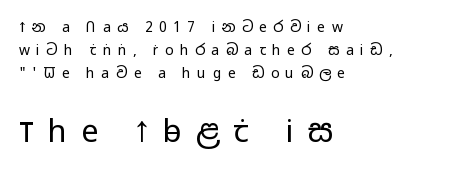
The image shows 31 px regular-weight, wide sans-serif type, upright; set left-aligned, normal line spacing (1.65x), unusually wide letter spacing (+0.46 em), not underlined; the second (bottom) block is 2.21x larger; low stroke contrast and a medium x-height.
